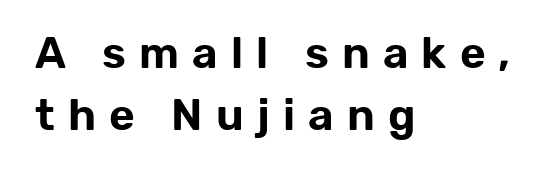
The image shows 44 px sans-serif type, upright; set left-aligned, normal line spacing (1.41x), unusually wide letter spacing (+0.3 em), not underlined; low stroke contrast and a medium x-height.
